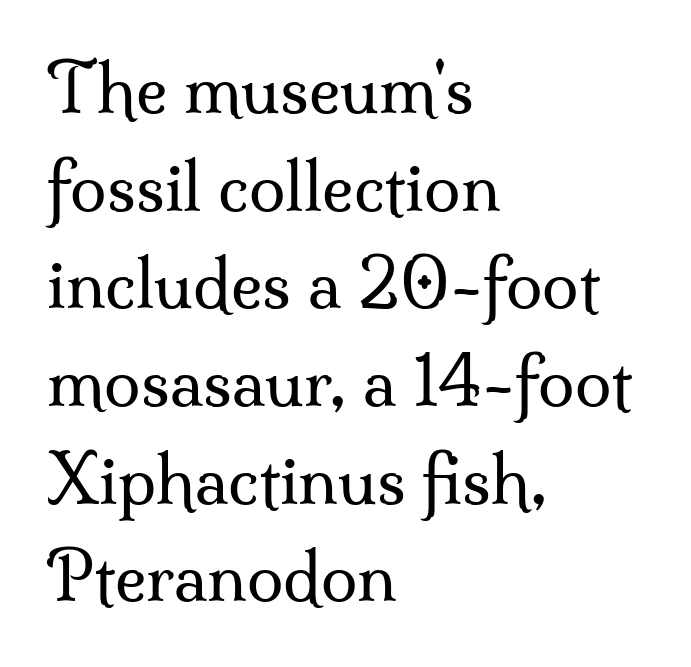
{"serif": "yes", "italic": "no", "bold": "no", "weight": "regular", "width": "normal", "stroke_contrast": "medium", "x_height": "small", "monospaced": "no", "underline": "no", "align": "left", "line_spacing": "normal", "line_spacing_ratio": 1.48, "letter_spacing": "normal", "letter_spacing_em": 0.0, "glyph_px": 66}
